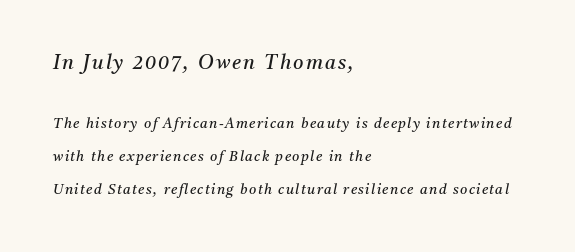
The image shows 20 px text type, italic (leaning right); set left-aligned, loose line spacing (2.38x), not underlined; the first (top) block is 1.43x larger.
